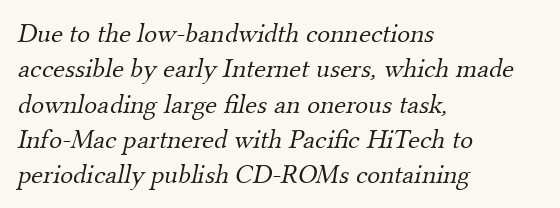
{"bold": "no", "underline": "no", "align": "left", "line_spacing": "normal", "line_spacing_ratio": 1.31, "letter_spacing": "normal", "letter_spacing_em": 0.0, "glyph_px": 27}
